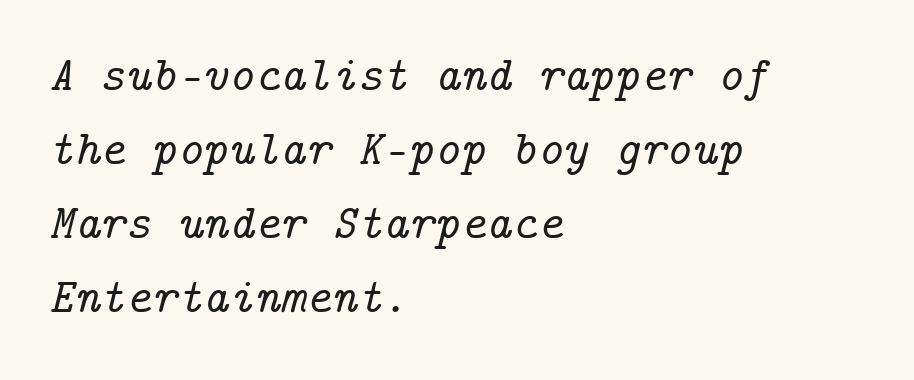
Q: Is the text italic (slanted)? A: Yes, it leans right by about 14 degrees.
Q: Is the typeface a serif or a sans-serif typeface? A: Serif.
Q: Is the text underlined? A: No.
Q: How is the paragraph aligned? A: Left-aligned.
Q: Is the spacing between letters normal or unusually wide? A: Normal.
Q: Is the spacing between lines tight, normal or loose? A: Normal.
Q: Width (condensed, normal, or wide)? A: Normal.
Q: Stroke contrast? A: Low.
Q: x-height? A: Medium.
